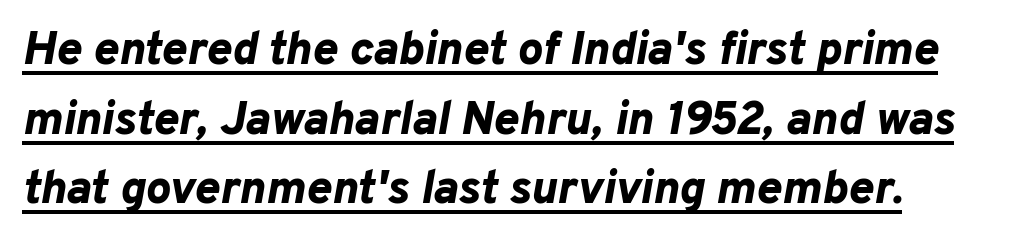
{"italic": "yes", "lean": "right", "slant_degrees": 10, "bold": "yes", "weight": "bold", "width": "normal", "stroke_contrast": "low", "x_height": "medium", "monospaced": "no", "underline": "yes", "align": "left", "line_spacing": "normal", "line_spacing_ratio": 1.48, "letter_spacing": "normal", "letter_spacing_em": 0.0, "glyph_px": 47}
